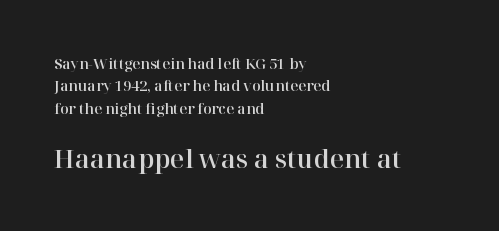
This rendering uses left alignment, leaving the right contour irregular. Leading matches the norm, producing a regular column. Standard letterfit; no display-style spreading of the glyphs. The zone under the glyphs is completely vacant. The type sits square on the baseline with zero lean.
